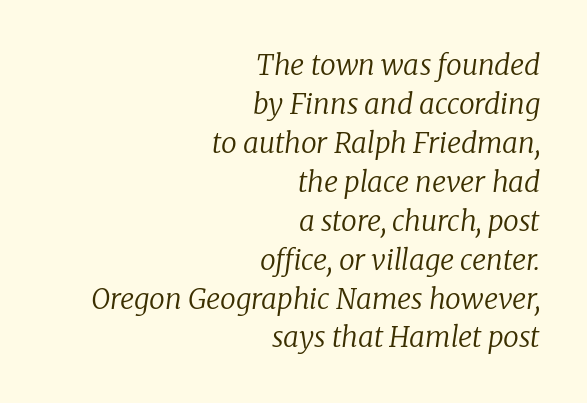
The type is set solid horizontally, with unmodified tracking. Notice how the stems are inclined rather than vertical — that's the hallmark of italics. Underline: absent. These lines are set flush right with a ragged left edge.
